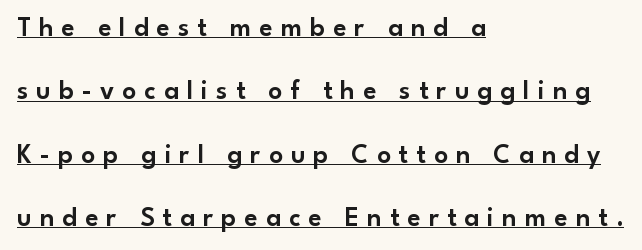
The image shows 27 px text type, upright; set left-aligned, loose line spacing (2.35x), unusually wide letter spacing (+0.3 em), underlined.
